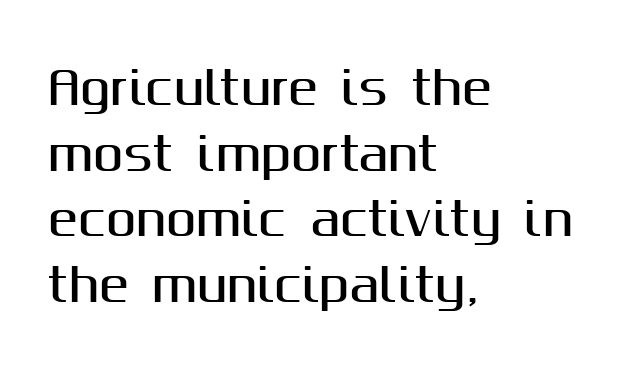
{"serif": "no", "italic": "no", "width": "normal", "stroke_contrast": "medium", "x_height": "medium", "monospaced": "no", "underline": "no", "align": "left", "line_spacing": "normal", "line_spacing_ratio": 1.46, "letter_spacing": "normal", "letter_spacing_em": 0.0, "glyph_px": 45}
